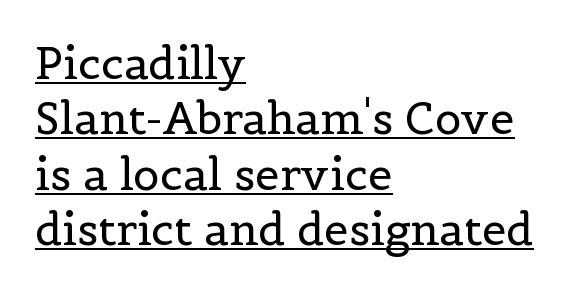
The image shows 44 px regular-weight serif type, upright; set left-aligned, normal line spacing (1.26x), normal letter spacing, underlined; a medium x-height.
